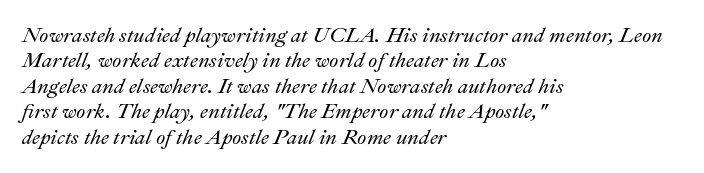
The compositor pushed each line to the left boundary. What stands out about the letter spacing? Nothing — it is the standard amount. A clean baseline with only descenders dipping below it. Characters are canted at an angle relative to the baseline's perpendicular.
